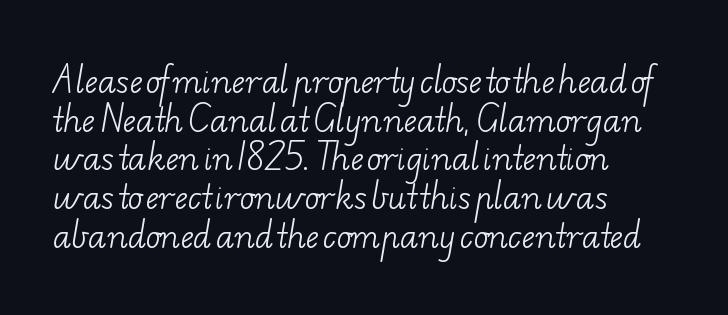
The image shows 31 px light, wide serif type; set left-aligned, normal line spacing (1.25x), normal letter spacing, not underlined; low stroke contrast and a small x-height.
